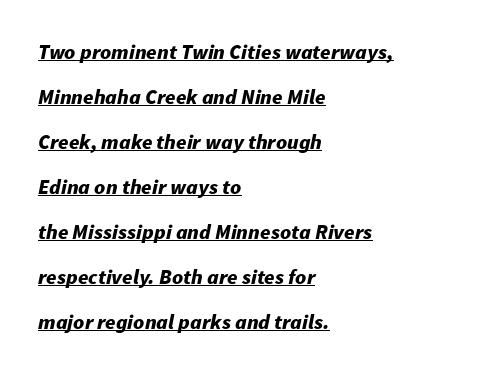
{"italic": "yes", "lean": "right", "slant_degrees": 11, "bold": "yes", "underline": "yes", "align": "left", "line_spacing": "loose", "line_spacing_ratio": 2.14, "letter_spacing": "normal", "letter_spacing_em": 0.0, "glyph_px": 21}
